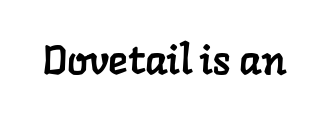
The strip under each line holds only bare page. Note: serifs present on the glyphs. Varying glyph widths throughout — classic text-font behaviour. Caption: standard tracking, unaltered.
